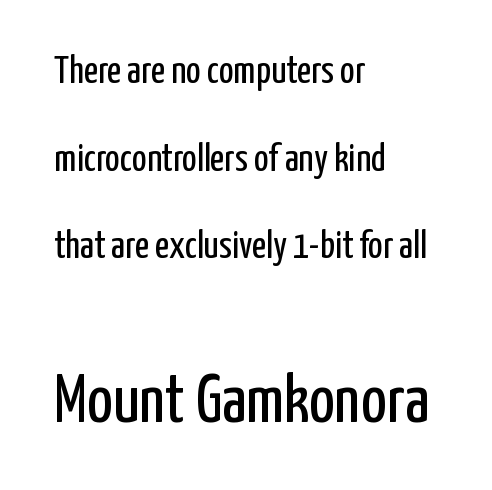
Clear beneath every line of the passage. Tall strokes in this sample are plumb rather than angled. Varying glyph widths throughout — classic text-font behaviour. The leading is generous, giving the passage an open texture. This rendering employs a face without finishing strokes, i.e., a sans-serif. Block two is the big one; block one sits smaller above it.
